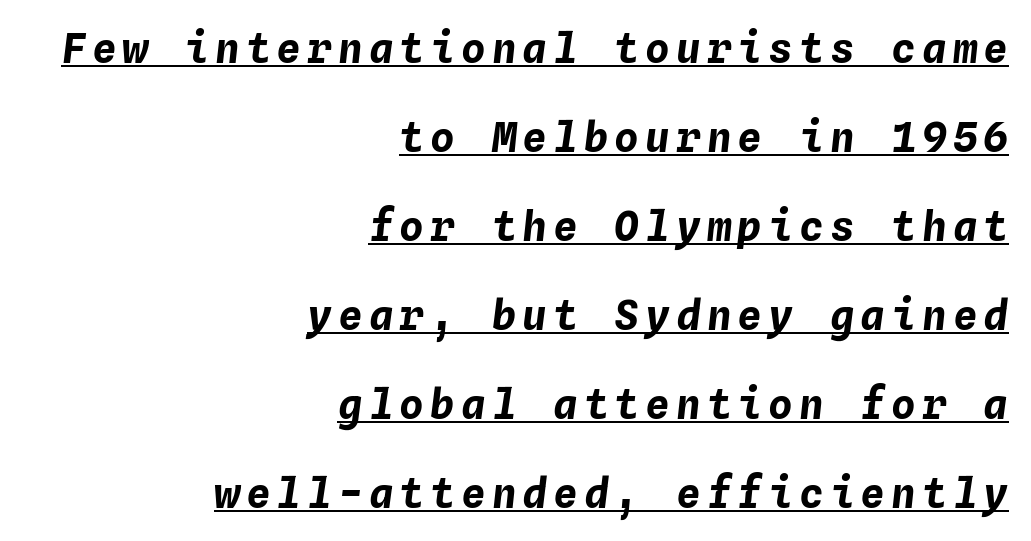
Q: Is the text bold? A: Yes.
Q: Is the text italic (slanted)? A: Yes, it leans right by about 4 degrees.
Q: Is the text underlined? A: Yes.
Q: How is the paragraph aligned? A: Right-aligned.
Q: Is the spacing between lines tight, normal or loose? A: Loose.
Q: Width (condensed, normal, or wide)? A: Normal.
Q: Stroke contrast? A: Low.
Q: x-height? A: Medium.
Q: Monospaced? A: Yes.
